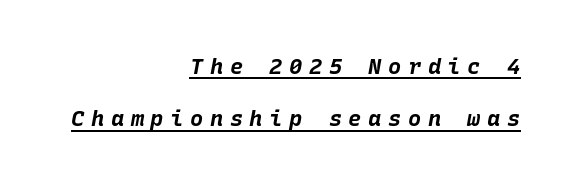
Heavy, bold letterforms. All the whitespace from short lines collects on the left. Emphasis is given by a line drawn under the lettering. Reading down the column, the eye jumps a long way to each next line. Caption: expanded tracking, letters set apart.
